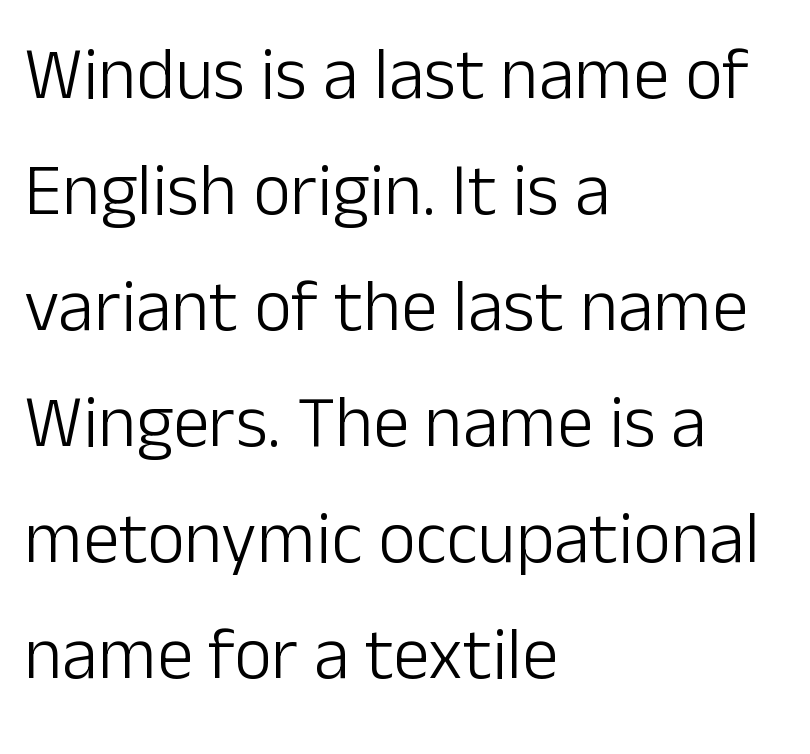
Q: Is the text bold? A: No.
Q: Is the text italic (slanted)? A: No, it is upright.
Q: Is the typeface a serif or a sans-serif typeface? A: Sans-serif.
Q: Is the text underlined? A: No.
Q: How is the paragraph aligned? A: Left-aligned.
Q: Is the spacing between letters normal or unusually wide? A: Normal.
Q: Is the spacing between lines tight, normal or loose? A: Normal.
Q: Width (condensed, normal, or wide)? A: Normal.
Q: Stroke contrast? A: Low.
Q: x-height? A: Medium.
Q: Monospaced? A: No.
